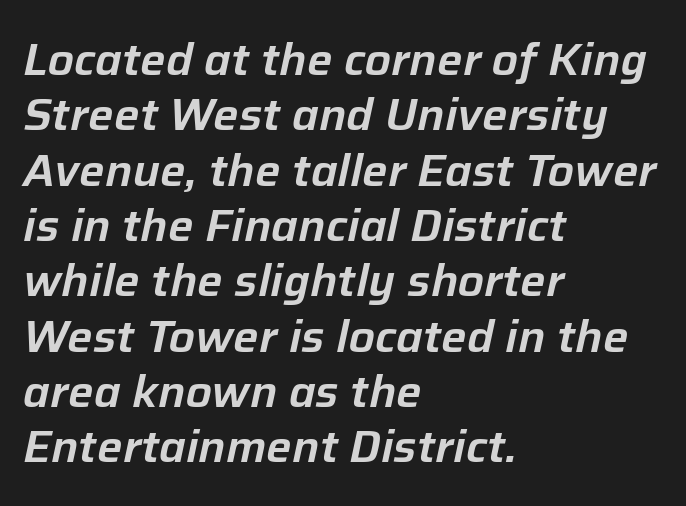
Caption: multi-line text, flush left, ragged right. Looking at the ascenders, they clearly lean. What stands out about the letter spacing? Nothing — it is the standard amount. A clean baseline with only descenders dipping below it.
